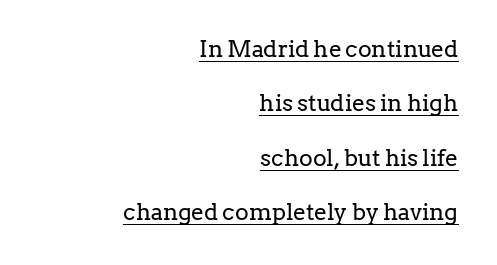
The image shows 23 px text type, upright; set right-aligned, loose line spacing (2.36x), normal letter spacing, underlined.
